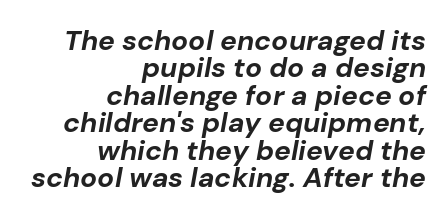
The image shows 28 px bold type, italic (leaning right); set right-aligned, tight line spacing (0.98x), normal letter spacing, not underlined; low stroke contrast and a medium x-height.
